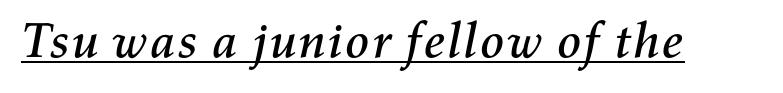
The image shows 50 px text type, italic (leaning right); set normal letter spacing, underlined; medium stroke contrast and a medium x-height.
